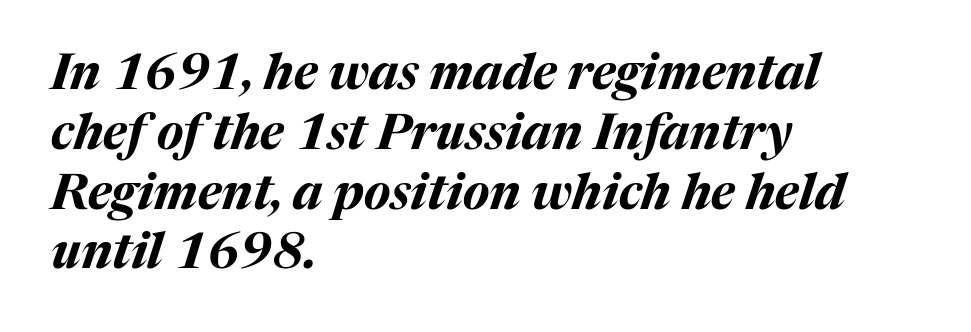
The image shows 49 px bold type, italic (leaning right); set left-aligned, line spacing 1.22x, normal letter spacing, not underlined; medium stroke contrast and a medium x-height.
